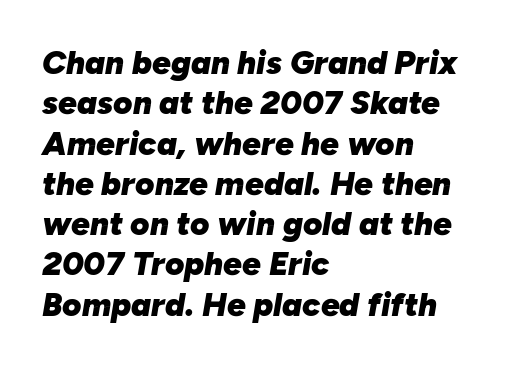
Q: Is the text bold? A: Yes.
Q: Is the text italic (slanted)? A: Yes, it leans right by about 10 degrees.
Q: Is the text underlined? A: No.
Q: How is the paragraph aligned? A: Left-aligned.
Q: Is the spacing between letters normal or unusually wide? A: Normal.
Q: Width (condensed, normal, or wide)? A: Normal.
Q: Stroke contrast? A: Low.
Q: x-height? A: Medium.
Q: Monospaced? A: No.
